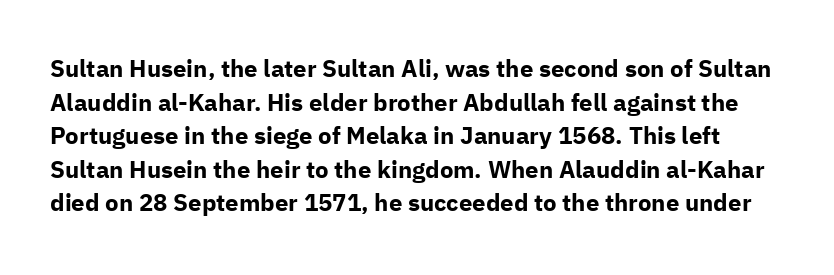
{"italic": "no", "bold": "yes", "underline": "no", "line_spacing": "normal", "line_spacing_ratio": 1.4, "letter_spacing": "normal", "letter_spacing_em": 0.0, "glyph_px": 24}
